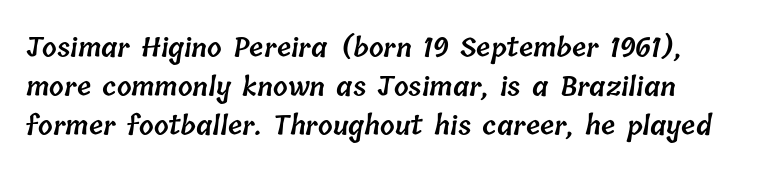
{"bold": "semi", "underline": "no", "line_spacing": "normal", "line_spacing_ratio": 1.5, "letter_spacing": "normal", "letter_spacing_em": 0.0, "glyph_px": 26}
